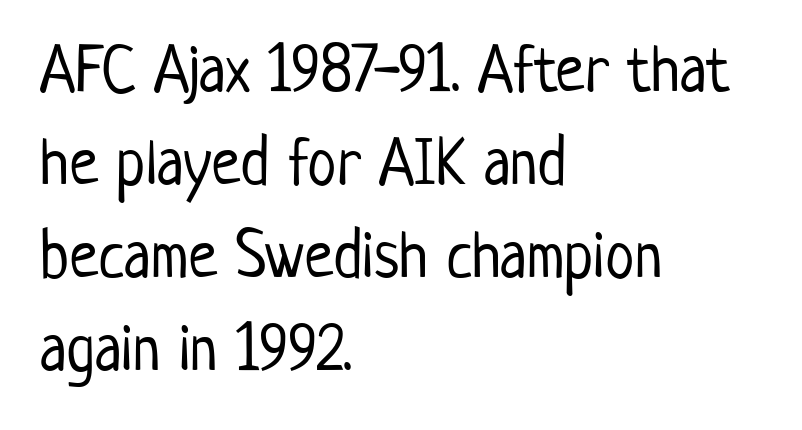
{"serif": "no", "italic": "no", "bold": "no", "weight": "light", "width": "condensed", "stroke_contrast": "low", "x_height": "medium", "monospaced": "no", "underline": "no", "align": "left", "line_spacing": "normal", "line_spacing_ratio": 1.41, "letter_spacing": "normal", "letter_spacing_em": 0.0, "glyph_px": 66}
